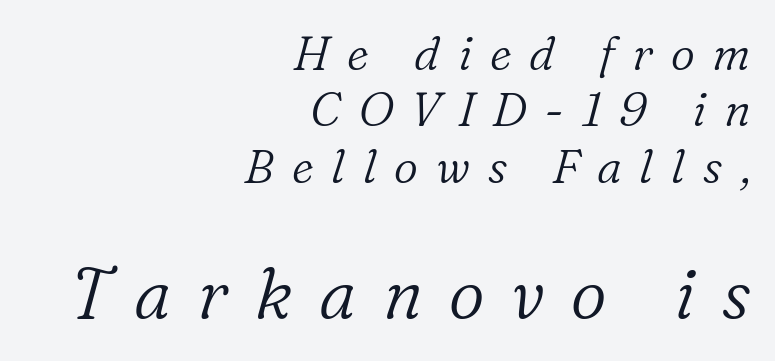
Q: Is the text bold? A: No.
Q: Is the text italic (slanted)? A: Yes, it leans right by about 16 degrees.
Q: Is the typeface a serif or a sans-serif typeface? A: Serif.
Q: Is the text underlined? A: No.
Q: How is the paragraph aligned? A: Right-aligned.
Q: Is the spacing between letters normal or unusually wide? A: Unusually wide.
Q: Which block of text is set in a larger size, the first (top) or the second (bottom)? A: The second (bottom) one.
Q: Width (condensed, normal, or wide)? A: Normal.
Q: Stroke contrast? A: Low.
Q: x-height? A: Medium.
Q: Monospaced? A: No.
